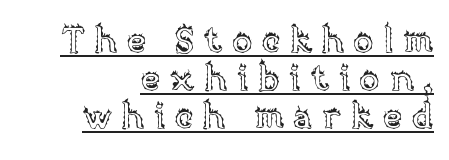
Tracking here is generous; glyphs stand well apart from one another. When letters stand straight like this, we call the style roman or upright. The compositor pushed each line to the right boundary. A typographer would call this underscored text.
